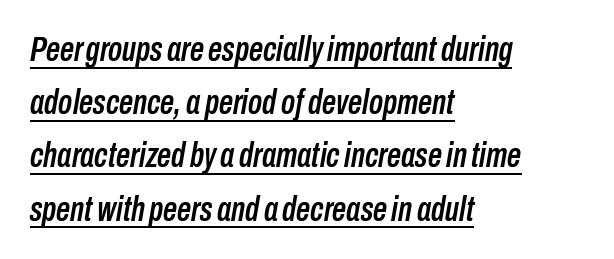
{"italic": "yes", "lean": "right", "slant_degrees": 10, "width": "condensed", "stroke_contrast": "low", "x_height": "medium", "monospaced": "no", "underline": "yes", "align": "left", "line_spacing": "normal", "line_spacing_ratio": 1.52, "letter_spacing": "normal", "letter_spacing_em": 0.0, "glyph_px": 35}
